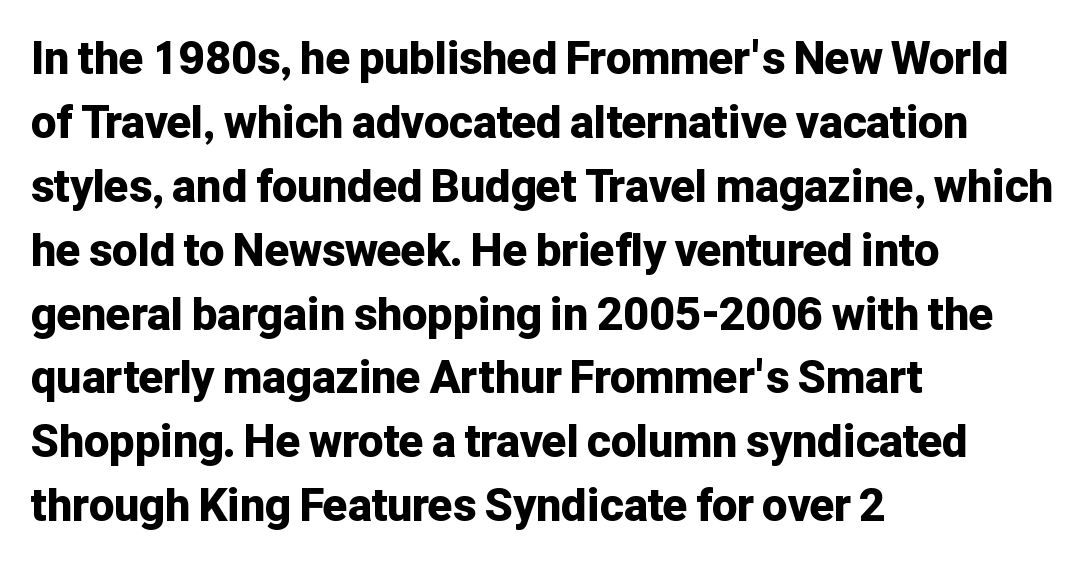
Does the copy run flush right? No — it runs flush left. Underlining? Definitely not there. Is the type bold? Yes — the strokes are clearly thick and heavy. Look at the tracking — it's just the regular setting, nothing added. Posture: straight, roman, zero tilt.
